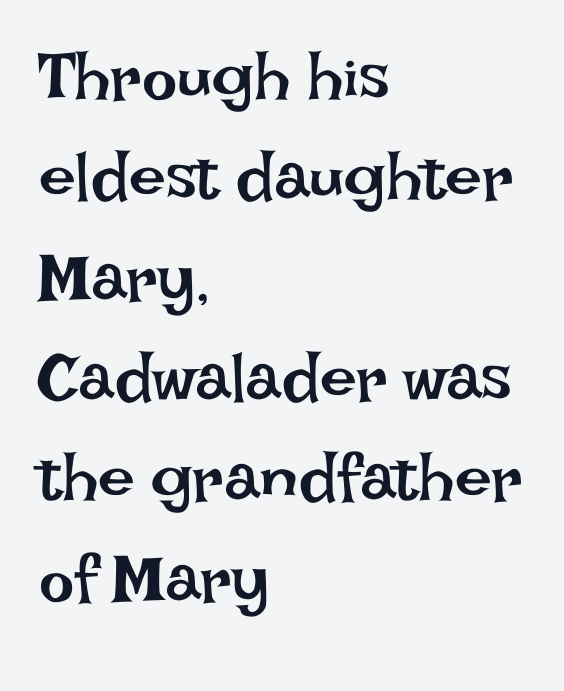
Think standard paragraph weight, or any step lighter than that. Reading down the column, the eye jumps a familiar distance to each next line. Is the letter spacing exaggerated? No — it looks like the ordinary default. These lines are rendered in a variable-pitch font. Horizontally, the lines are justified to the leading edge only. Anything drawn beneath the words? Only blank space.
